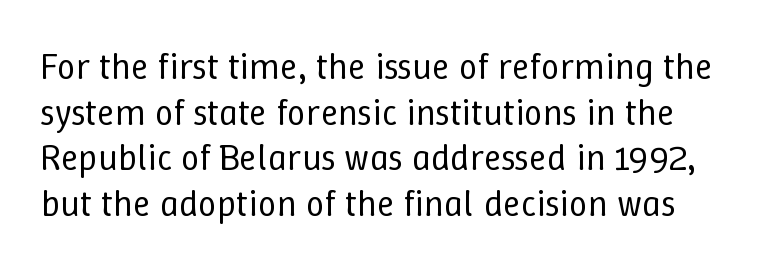
Quick note: underline off. This sample has the flowing, uneven cadence of proportional lettering. Characters remain perfectly vertical along every line. Compared with typical body copy, the letter spacing here is the same.
